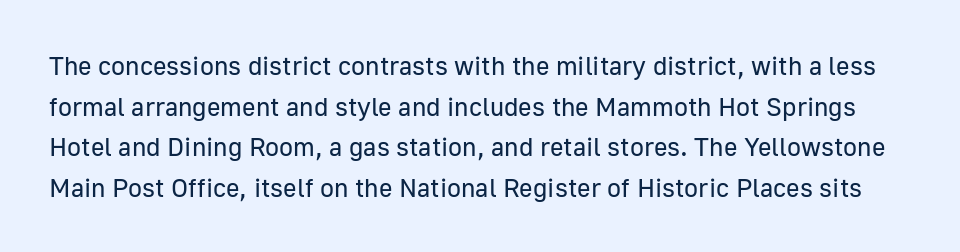
Q: Is the text bold? A: No.
Q: Is the text italic (slanted)? A: No, it is upright.
Q: Is the text underlined? A: No.
Q: Is the spacing between letters normal or unusually wide? A: Normal.
Q: Is the spacing between lines tight, normal or loose? A: Normal.
